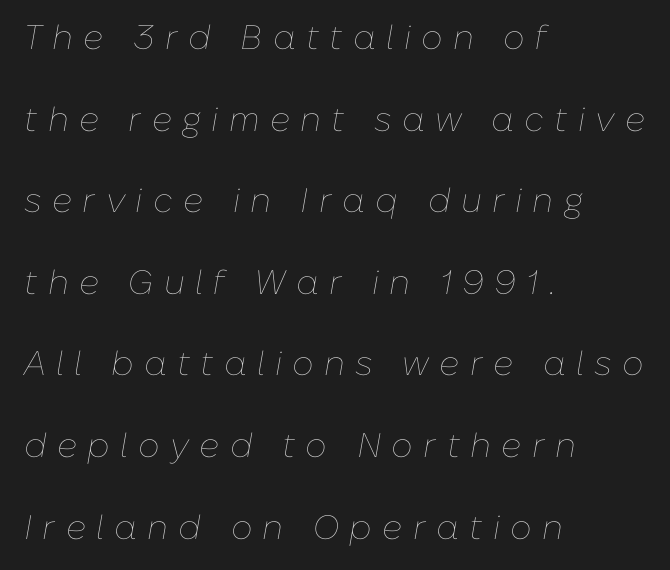
The image shows 34 px thin type, italic (leaning right); set left-aligned, loose line spacing (2.4x), unusually wide letter spacing (+0.3 em), not underlined; low stroke contrast and a medium x-height.
